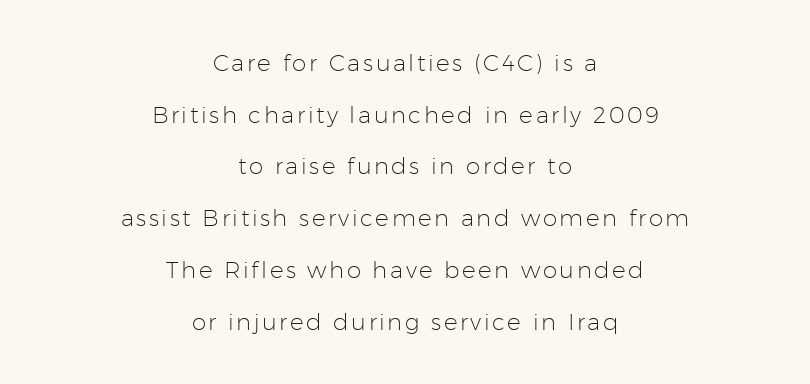
The image shows 23 px text type, upright; set centered, loose line spacing (2.25x), not underlined.
